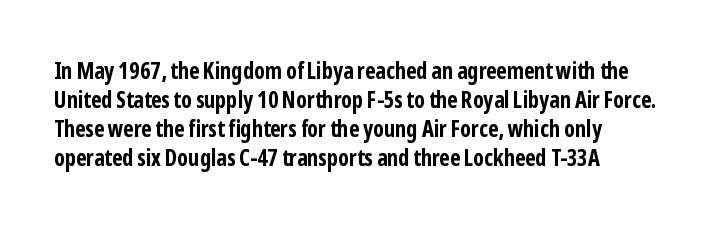
Q: Is the text bold? A: Yes.
Q: Is the text italic (slanted)? A: No, it is upright.
Q: Is the text underlined? A: No.
Q: How is the paragraph aligned? A: Left-aligned.
Q: Is the spacing between letters normal or unusually wide? A: Normal.
Q: Is the spacing between lines tight, normal or loose? A: Normal.
